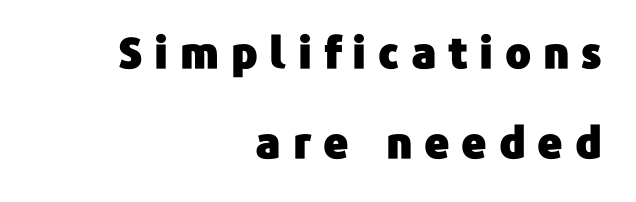
The image shows 43 px sans-serif type, upright; set right-aligned, loose line spacing (2.09x), unusually wide letter spacing (+0.27 em), not underlined; low stroke contrast and a medium x-height.
